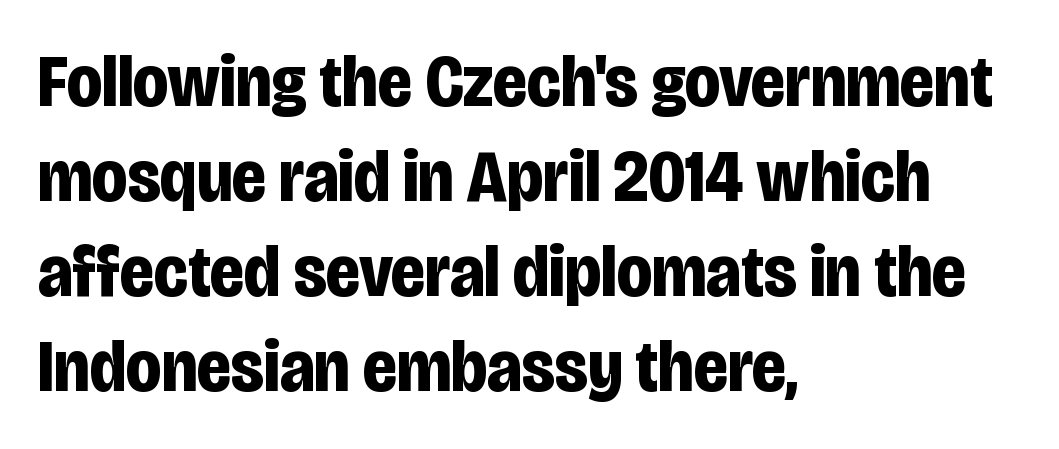
{"serif": "no", "italic": "no", "bold": "yes", "weight": "bold", "width": "condensed", "stroke_contrast": "low", "x_height": "large", "monospaced": "no", "underline": "no", "align": "left", "line_spacing": "normal", "line_spacing_ratio": 1.3, "letter_spacing": "normal", "letter_spacing_em": 0.0, "glyph_px": 73}
